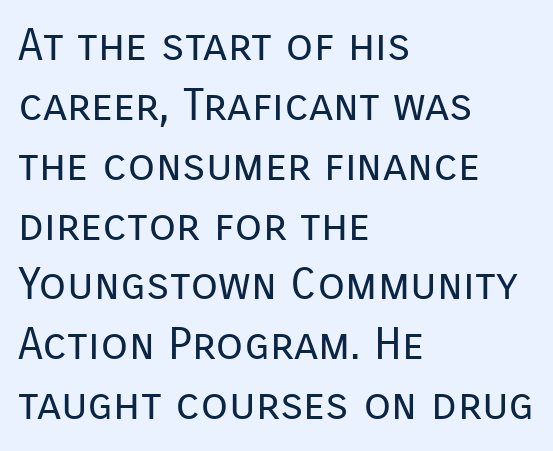
The image shows 45 px regular-weight sans-serif type, upright; set left-aligned, normal line spacing (1.33x), normal letter spacing, not underlined; low stroke contrast and a medium x-height.
